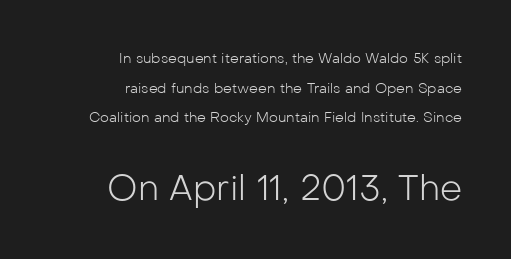
Q: Is the text bold? A: No.
Q: Is the text italic (slanted)? A: No, it is upright.
Q: Is the typeface a serif or a sans-serif typeface? A: Sans-serif.
Q: Is the text underlined? A: No.
Q: How is the paragraph aligned? A: Right-aligned.
Q: Is the spacing between letters normal or unusually wide? A: Normal.
Q: Is the spacing between lines tight, normal or loose? A: Loose.
Q: Which block of text is set in a larger size, the first (top) or the second (bottom)? A: The second (bottom) one.
Q: Width (condensed, normal, or wide)? A: Normal.
Q: Stroke contrast? A: Low.
Q: x-height? A: Medium.
Q: Monospaced? A: No.
